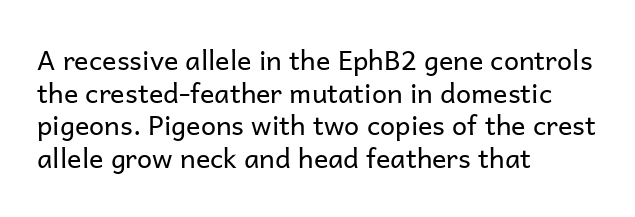
Q: Is the text bold? A: No.
Q: Is the text italic (slanted)? A: No, it is upright.
Q: Is the text underlined? A: No.
Q: How is the paragraph aligned? A: Left-aligned.
Q: Is the spacing between letters normal or unusually wide? A: Normal.
